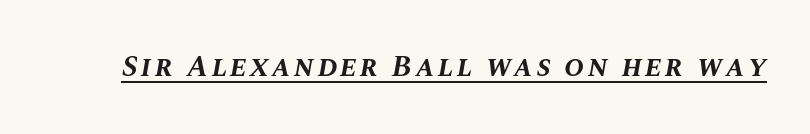
The image shows 30 px bold type, italic (leaning right); set underlined; medium stroke contrast and a large x-height.
